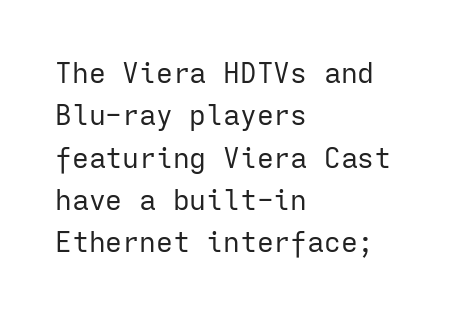
Q: Is the text bold? A: No.
Q: Is the text italic (slanted)? A: No, it is upright.
Q: Is the typeface a serif or a sans-serif typeface? A: Sans-serif.
Q: Is the text underlined? A: No.
Q: How is the paragraph aligned? A: Left-aligned.
Q: Is the spacing between letters normal or unusually wide? A: Normal.
Q: Is the spacing between lines tight, normal or loose? A: Normal.
Q: Width (condensed, normal, or wide)? A: Normal.
Q: Stroke contrast? A: Low.
Q: x-height? A: Medium.
Q: Monospaced? A: Yes.
